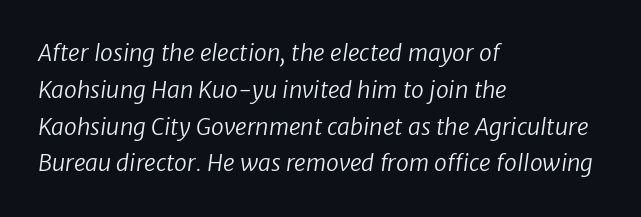
Q: Is the text bold? A: No.
Q: Is the text underlined? A: No.
Q: How is the paragraph aligned? A: Left-aligned.
Q: Is the spacing between letters normal or unusually wide? A: Normal.
Q: Is the spacing between lines tight, normal or loose? A: Normal.
